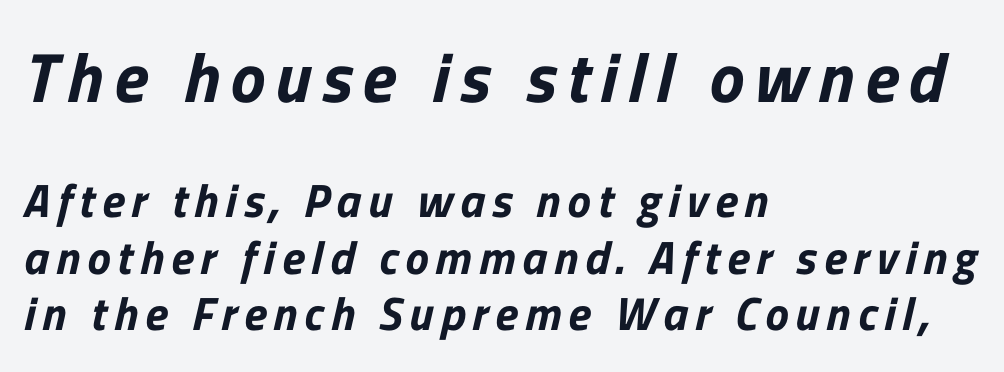
{"serif": "no", "width": "normal", "stroke_contrast": "low", "x_height": "medium", "monospaced": "no", "underline": "no", "align": "left", "line_spacing_ratio": 1.21, "larger_block": "first", "size_ratio": 1.49, "glyph_px": 70}
